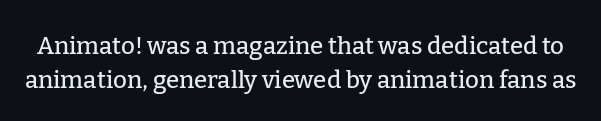
The image shows 24 px text type, upright; set normal line spacing (1.41x), normal letter spacing, not underlined.
